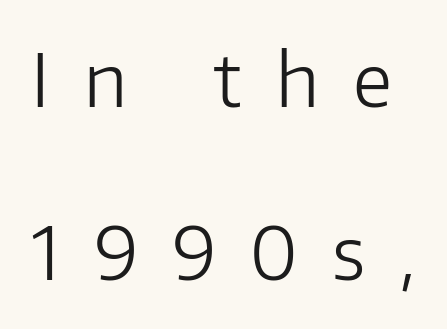
Leading: increased. The glyphs in this specimen are sans serif. Nobody drew a line under any word here. It's the straight-up-and-down kind of type. Note the varied advance widths — an 'i' is clearly narrower than an 'm'. The tracking jumps out immediately: characters are airy and widely separated.
